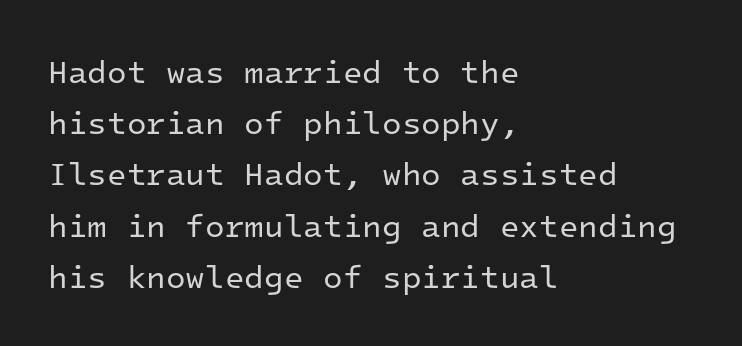
Q: Is the text bold? A: No.
Q: Is the text italic (slanted)? A: No, it is upright.
Q: Is the typeface a serif or a sans-serif typeface? A: Sans-serif.
Q: Is the text underlined? A: No.
Q: How is the paragraph aligned? A: Left-aligned.
Q: Is the spacing between letters normal or unusually wide? A: Normal.
Q: Is the spacing between lines tight, normal or loose? A: Normal.
Q: Width (condensed, normal, or wide)? A: Normal.
Q: Stroke contrast? A: Low.
Q: x-height? A: Medium.
Q: Monospaced? A: Yes.
